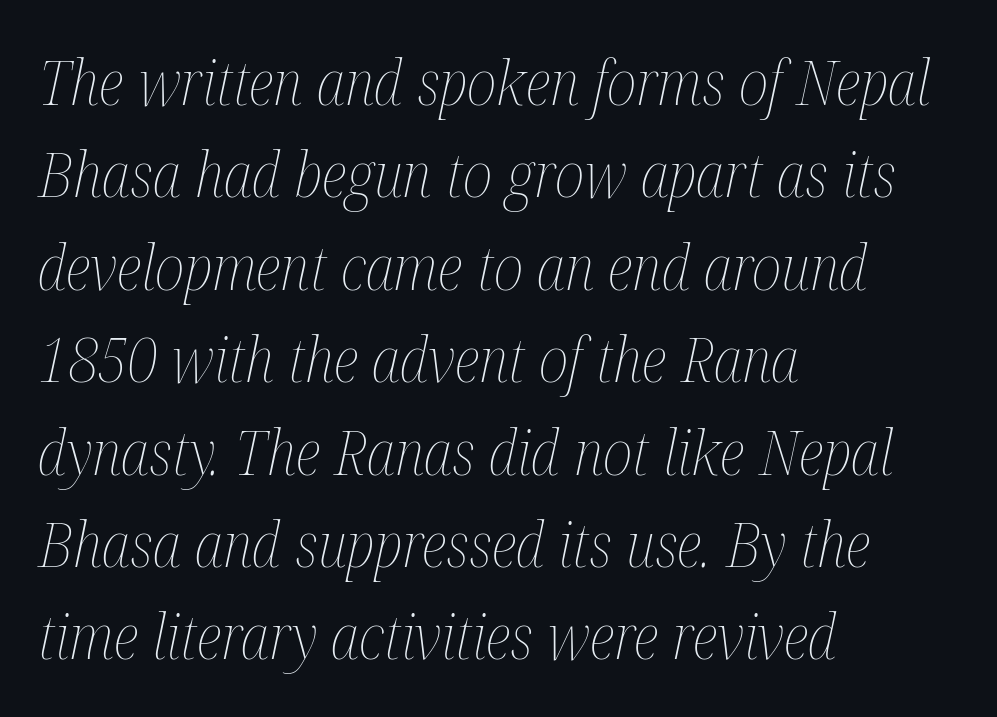
Q: Is the text bold? A: No.
Q: Is the text italic (slanted)? A: Yes, it leans right by about 12 degrees.
Q: Is the text underlined? A: No.
Q: How is the paragraph aligned? A: Left-aligned.
Q: Is the spacing between letters normal or unusually wide? A: Normal.
Q: Is the spacing between lines tight, normal or loose? A: Normal.
Q: Width (condensed, normal, or wide)? A: Condensed.
Q: Stroke contrast? A: Medium.
Q: x-height? A: Medium.
Q: Monospaced? A: No.
